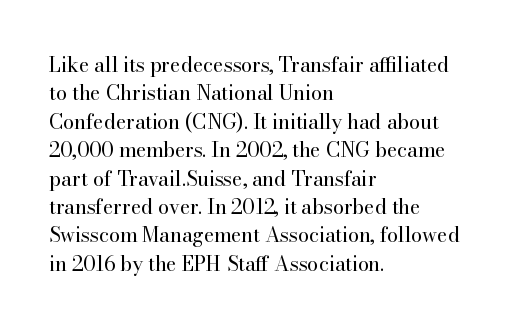
{"italic": "no", "bold": "no", "underline": "no", "align": "left", "line_spacing": "normal", "line_spacing_ratio": 1.42, "letter_spacing": "normal", "letter_spacing_em": 0.0, "glyph_px": 20}
